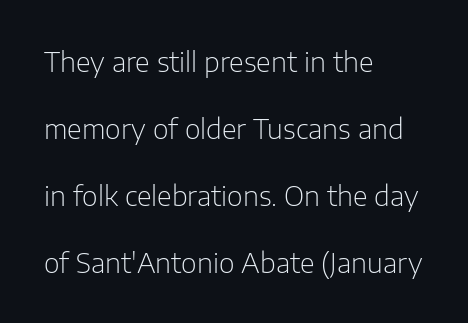
{"italic": "no", "bold": "no", "underline": "no", "align": "left", "line_spacing": "loose", "line_spacing_ratio": 2.48, "letter_spacing": "normal", "letter_spacing_em": 0.0, "glyph_px": 27}
